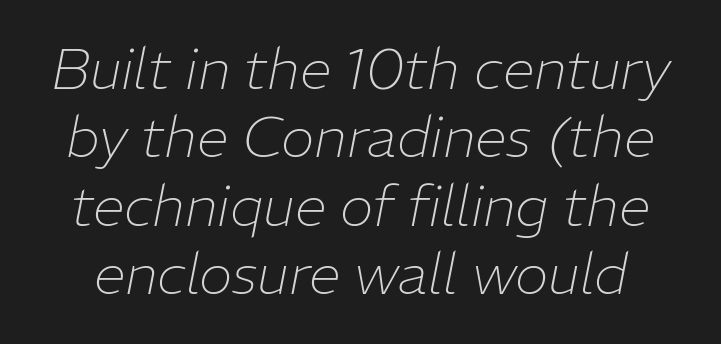
The image shows 57 px thin type, italic (leaning right); set line spacing 1.2x, normal letter spacing, not underlined; low stroke contrast and a medium x-height.
